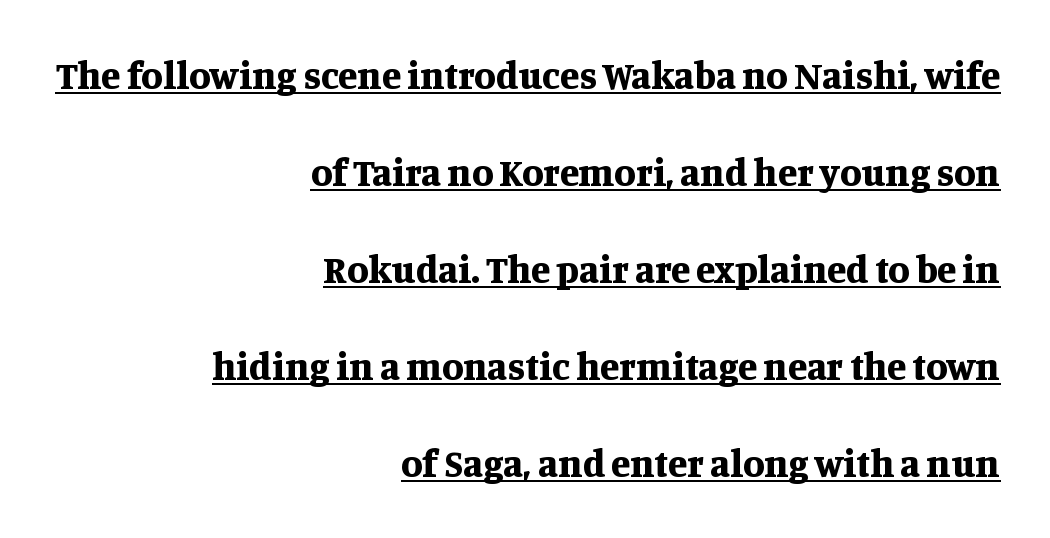
Q: Is the text bold? A: Yes.
Q: Is the text italic (slanted)? A: No, it is upright.
Q: Is the typeface a serif or a sans-serif typeface? A: Serif.
Q: Is the text underlined? A: Yes.
Q: How is the paragraph aligned? A: Right-aligned.
Q: Is the spacing between letters normal or unusually wide? A: Normal.
Q: Is the spacing between lines tight, normal or loose? A: Loose.
Q: Width (condensed, normal, or wide)? A: Normal.
Q: Stroke contrast? A: Medium.
Q: x-height? A: Large.
Q: Monospaced? A: No.
